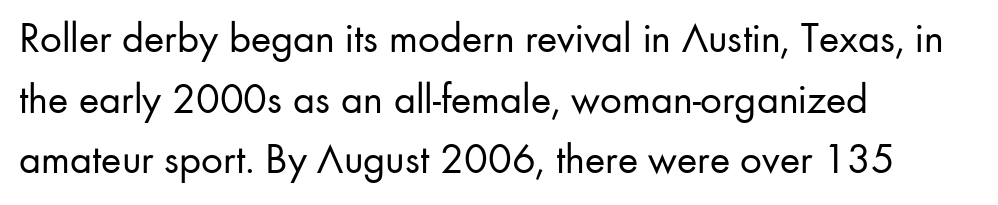
Q: Is the text bold? A: No.
Q: Is the text italic (slanted)? A: No, it is upright.
Q: Is the typeface a serif or a sans-serif typeface? A: Sans-serif.
Q: Is the text underlined? A: No.
Q: How is the paragraph aligned? A: Left-aligned.
Q: Is the spacing between letters normal or unusually wide? A: Normal.
Q: Is the spacing between lines tight, normal or loose? A: Normal.
Q: Width (condensed, normal, or wide)? A: Normal.
Q: Stroke contrast? A: Low.
Q: x-height? A: Small.
Q: Monospaced? A: No.
